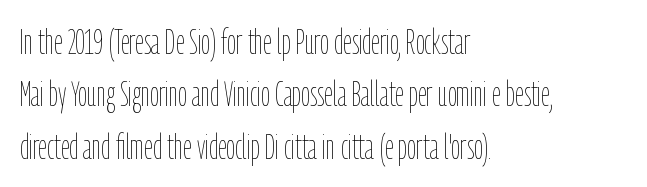
Q: Is the text bold? A: No.
Q: Is the text italic (slanted)? A: No, it is upright.
Q: Is the text underlined? A: No.
Q: How is the paragraph aligned? A: Left-aligned.
Q: Is the spacing between letters normal or unusually wide? A: Normal.
Q: Is the spacing between lines tight, normal or loose? A: Normal.
Q: Width (condensed, normal, or wide)? A: Condensed.
Q: Stroke contrast? A: Low.
Q: x-height? A: Medium.
Q: Monospaced? A: No.
